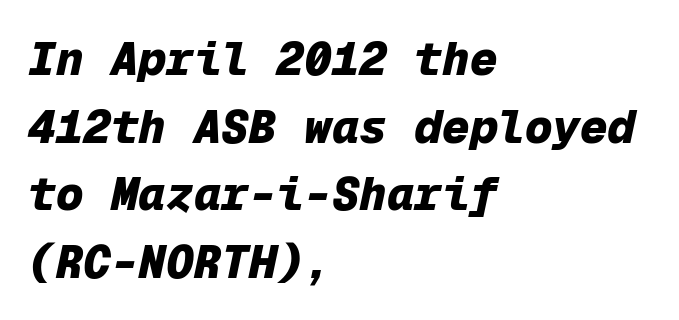
The image shows 46 px heavy type, italic (leaning right), monospaced; set left-aligned, normal line spacing (1.47x), normal letter spacing, not underlined; low stroke contrast and a medium x-height.
